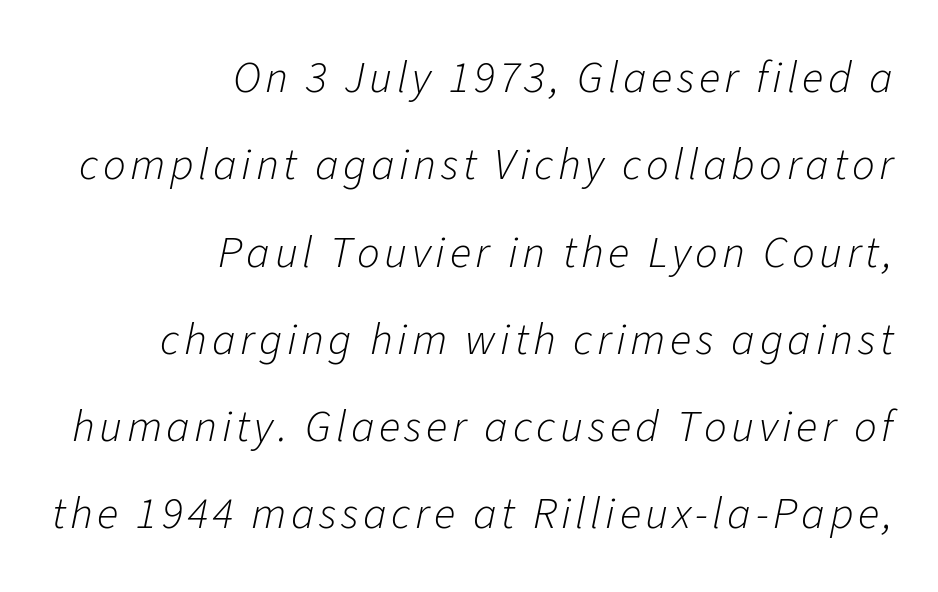
Does the leading feel generous? Absolutely, it's lavish. Counters stay open thanks to moderate or lighter strokes. Each letter keeps its own natural width here, so spacing adapts to shape. A typesetter would mark this as italic. The passage is arranged like a letterhead date or caption credit — flush right.
